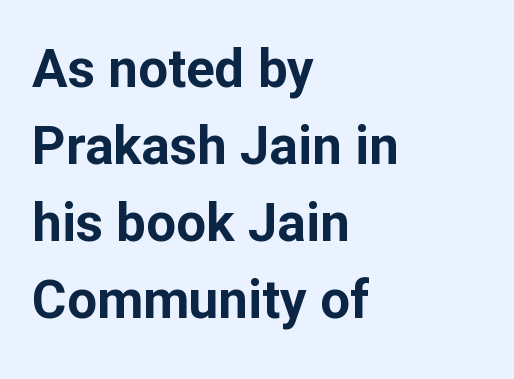
Q: Is the text bold? A: Yes.
Q: Is the text italic (slanted)? A: No, it is upright.
Q: Is the typeface a serif or a sans-serif typeface? A: Sans-serif.
Q: Is the text underlined? A: No.
Q: How is the paragraph aligned? A: Left-aligned.
Q: Is the spacing between letters normal or unusually wide? A: Normal.
Q: Is the spacing between lines tight, normal or loose? A: Normal.
Q: Width (condensed, normal, or wide)? A: Normal.
Q: Stroke contrast? A: Low.
Q: x-height? A: Medium.
Q: Monospaced? A: No.
